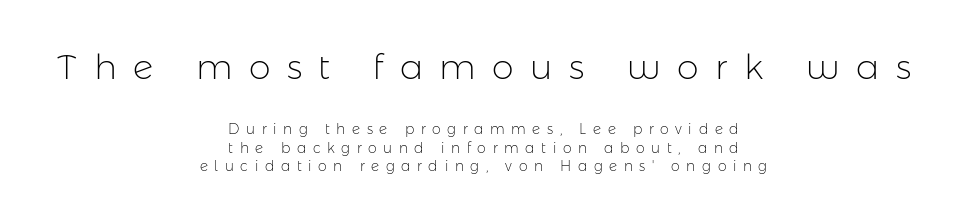
The image shows 35 px light sans-serif type, upright; set centered, normal line spacing (1.34x), unusually wide letter spacing (+0.47 em), not underlined; the first (top) block is 2.5x larger; low stroke contrast and a medium x-height.
